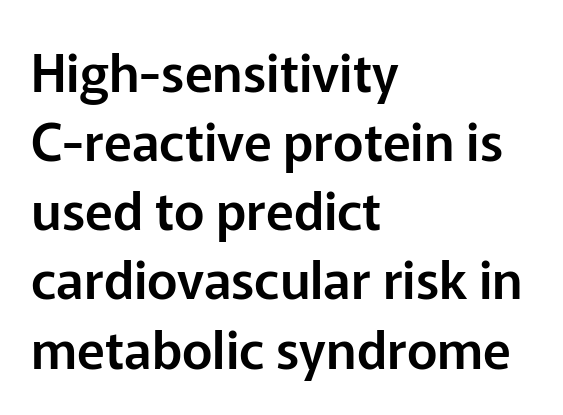
The image shows 52 px sans-serif type, upright; set left-aligned, normal line spacing (1.33x), normal letter spacing, not underlined; low stroke contrast and a medium x-height.
